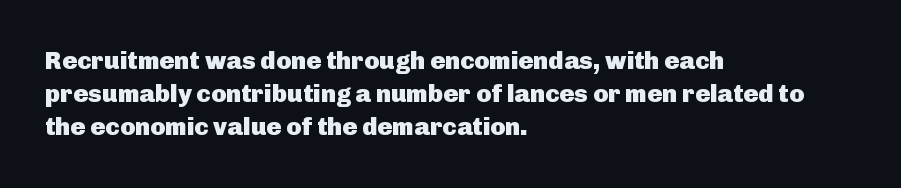
The image shows 25 px bold type, upright; set left-aligned, normal line spacing (1.33x), normal letter spacing, not underlined.
